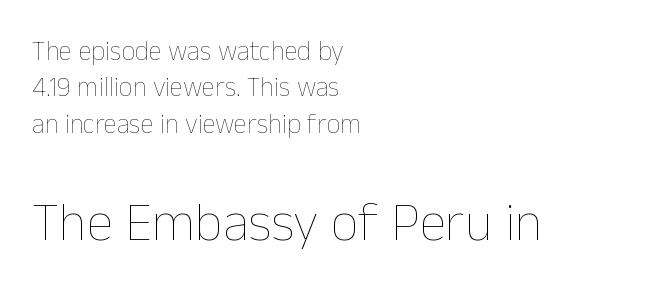
{"italic": "no", "bold": "no", "weight": "thin", "width": "normal", "stroke_contrast": "low", "x_height": "medium", "monospaced": "no", "underline": "no", "align": "left", "line_spacing": "normal", "line_spacing_ratio": 1.35, "letter_spacing": "normal", "letter_spacing_em": 0.0, "larger_block": "second", "size_ratio": 2.0, "glyph_px": 54}
